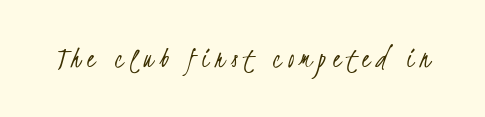
{"serif": "no", "bold": "no", "weight": "light", "width": "condensed", "stroke_contrast": "low", "x_height": "small", "monospaced": "no", "underline": "no", "letter_spacing": "wide", "letter_spacing_em": 0.21, "glyph_px": 31}
